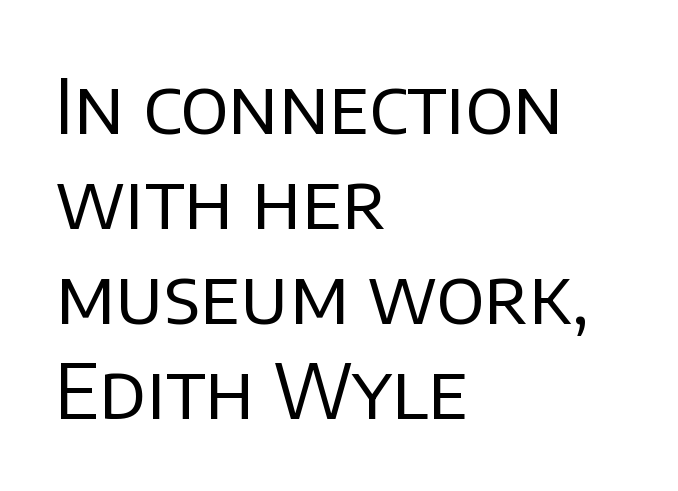
The image shows 76 px regular-weight sans-serif type, upright; set left-aligned, normal line spacing (1.25x), normal letter spacing, not underlined; low stroke contrast and a large x-height.
